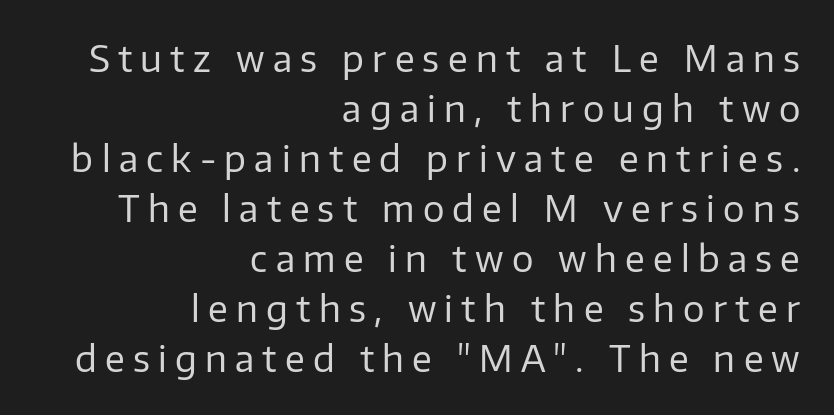
{"serif": "no", "italic": "no", "bold": "no", "weight": "regular", "width": "normal", "stroke_contrast": "low", "x_height": "medium", "monospaced": "no", "underline": "no", "align": "right", "line_spacing": "normal", "line_spacing_ratio": 1.39, "letter_spacing": "wide", "letter_spacing_em": 0.23, "glyph_px": 36}
